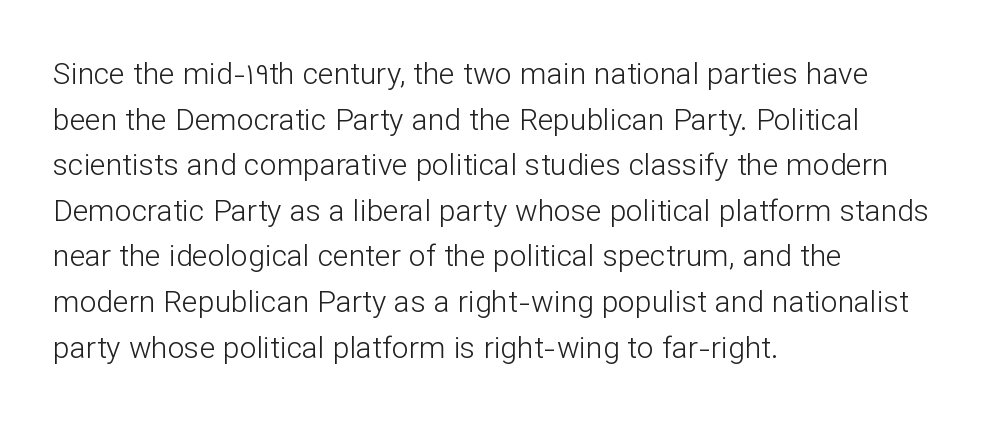
{"serif": "no", "italic": "no", "bold": "no", "weight": "light", "width": "normal", "stroke_contrast": "low", "x_height": "medium", "monospaced": "no", "underline": "no", "align": "left", "line_spacing": "normal", "line_spacing_ratio": 1.52, "letter_spacing": "normal", "letter_spacing_em": 0.0, "glyph_px": 30}
